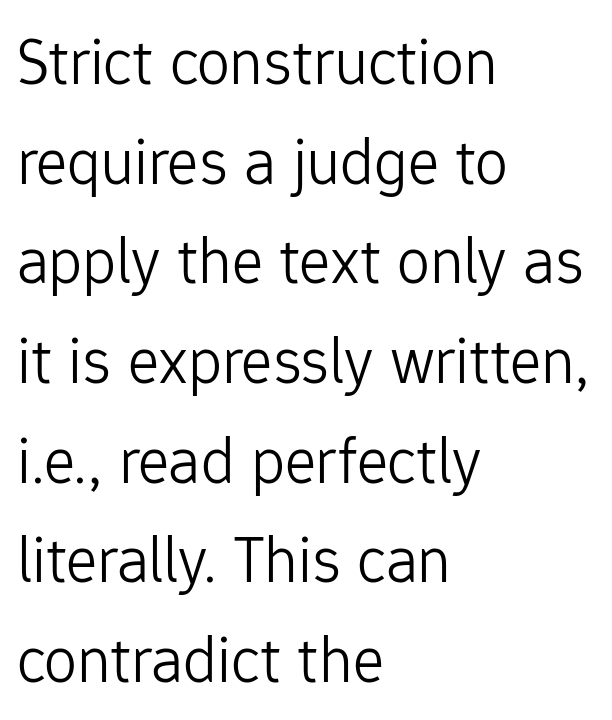
{"serif": "no", "italic": "no", "bold": "no", "weight": "light", "width": "normal", "stroke_contrast": "low", "x_height": "medium", "monospaced": "no", "underline": "no", "align": "left", "line_spacing": "normal", "line_spacing_ratio": 1.51, "letter_spacing": "normal", "letter_spacing_em": 0.0, "glyph_px": 66}
